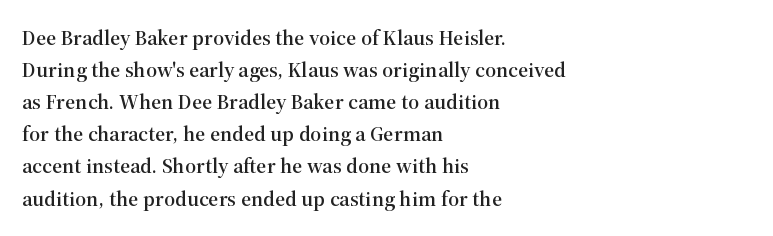
{"italic": "no", "underline": "no", "align": "left", "line_spacing": "normal", "line_spacing_ratio": 1.46, "letter_spacing": "normal", "letter_spacing_em": 0.0, "glyph_px": 22}
